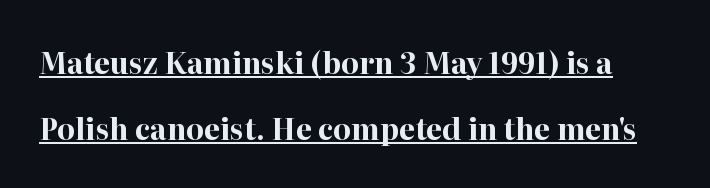
Q: Is the text bold? A: Yes.
Q: Is the text italic (slanted)? A: No, it is upright.
Q: Is the typeface a serif or a sans-serif typeface? A: Serif.
Q: Is the text underlined? A: Yes.
Q: Is the spacing between letters normal or unusually wide? A: Normal.
Q: Is the spacing between lines tight, normal or loose? A: Loose.
Q: Width (condensed, normal, or wide)? A: Normal.
Q: Stroke contrast? A: High.
Q: x-height? A: Medium.
Q: Monospaced? A: No.
